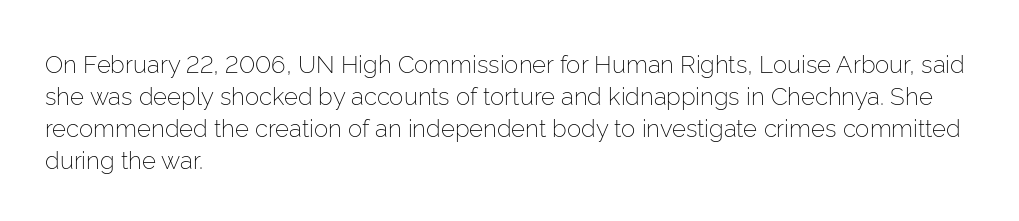
The image shows 24 px text type, upright; set left-aligned, normal line spacing (1.34x), normal letter spacing, not underlined.
